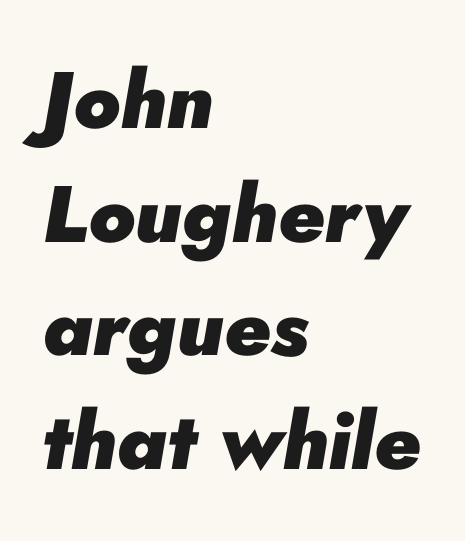
{"italic": "yes", "lean": "right", "slant_degrees": 10, "bold": "yes", "weight": "heavy", "width": "normal", "stroke_contrast": "low", "x_height": "small", "monospaced": "no", "underline": "no", "align": "left", "line_spacing": "normal", "line_spacing_ratio": 1.42, "letter_spacing": "normal", "letter_spacing_em": 0.0, "glyph_px": 80}
